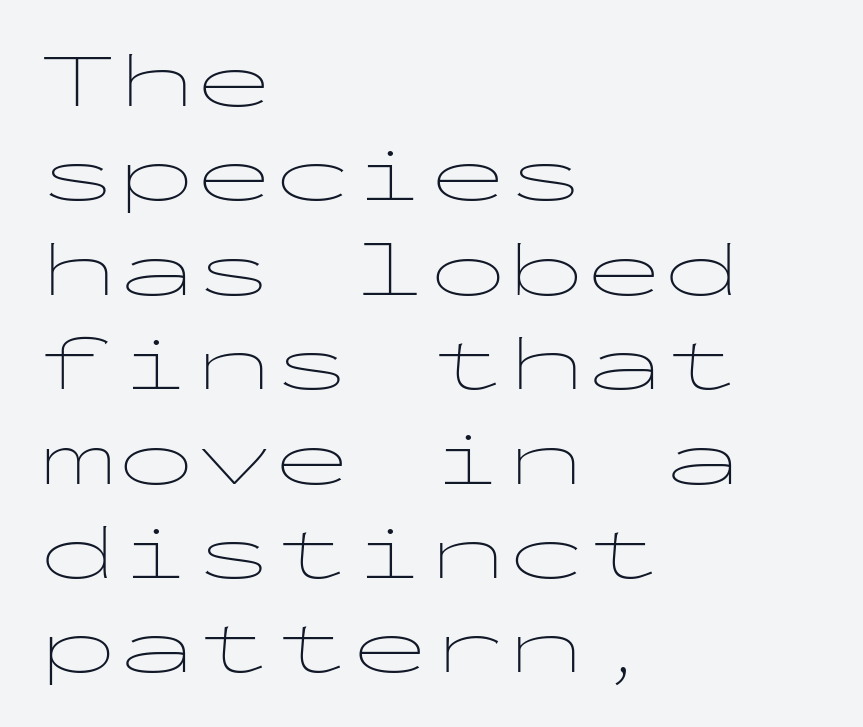
The image shows 78 px thin, wide sans-serif type, upright, monospaced; set left-aligned, line spacing 1.21x, normal letter spacing, not underlined; low stroke contrast and a medium x-height.
